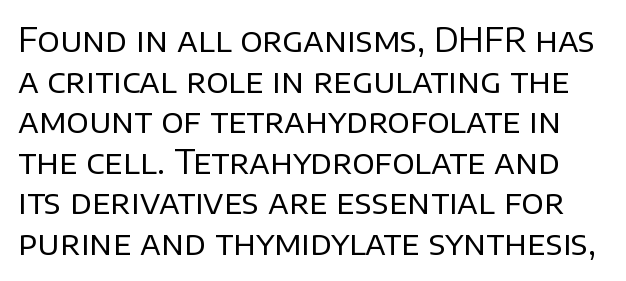
{"serif": "no", "italic": "no", "bold": "no", "weight": "regular", "width": "normal", "stroke_contrast": "low", "x_height": "large", "monospaced": "no", "underline": "no", "line_spacing_ratio": 1.23, "letter_spacing": "normal", "letter_spacing_em": 0.0, "glyph_px": 33}
